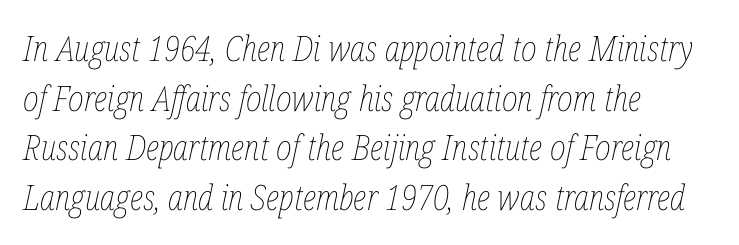
Leftover space on each line is placed entirely after the last word. Between one letter and the next there's only the usual sliver of space. The letters are slanted; this is an italic face. This is not heavy type; no bold has been used.
